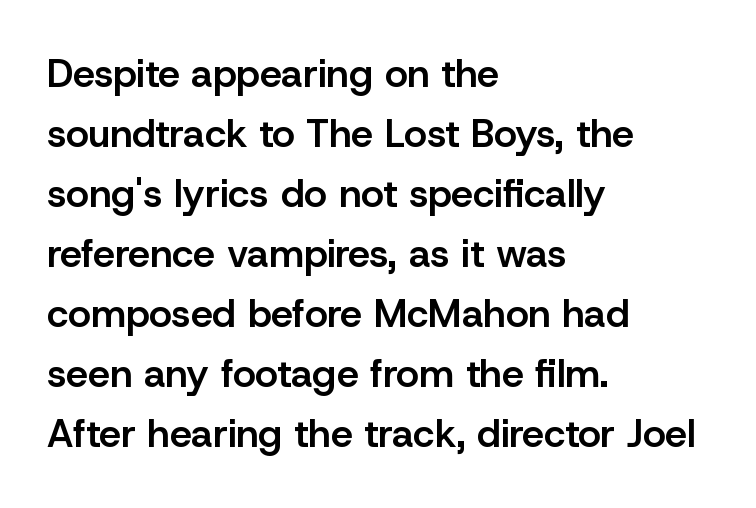
Notice how descenders clear the ascenders below comfortably — that's standard leading. A sans-serif font was chosen for this passage. The passage shown is semibold, sitting just below true bold. This is roman type, the default non-slanted kind. Each row of text sits above clean, open space. Glyph-to-glyph distance matches everyday printed text.
